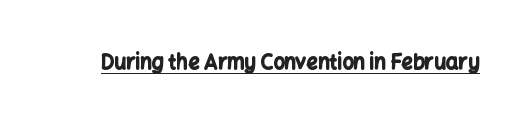
Q: Is the text bold? A: Yes.
Q: Is the text italic (slanted)? A: No, it is upright.
Q: Is the text underlined? A: Yes.
Q: Is the spacing between letters normal or unusually wide? A: Normal.
